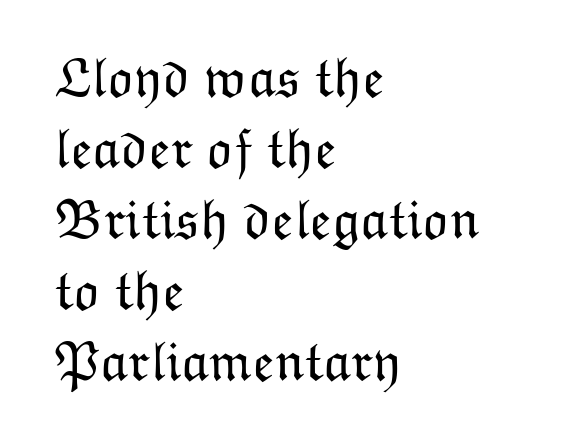
Check the space under the baseline: it is left empty. Upright lettering throughout. Unbolded letterforms with no extra heft. There is no visible air inserted between adjacent glyphs.
